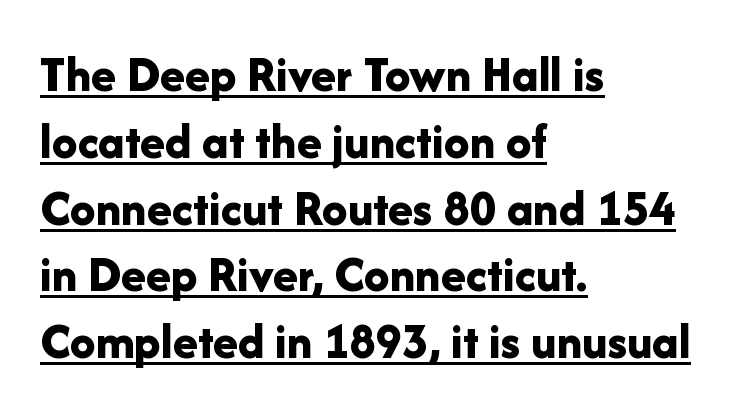
{"serif": "no", "italic": "no", "bold": "yes", "weight": "bold", "width": "normal", "stroke_contrast": "low", "x_height": "medium", "monospaced": "no", "underline": "yes", "align": "left", "line_spacing": "normal", "line_spacing_ratio": 1.31, "letter_spacing": "normal", "letter_spacing_em": 0.0, "glyph_px": 51}
